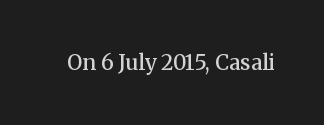
Q: Is the text bold? A: Semi-bold.
Q: Is the text italic (slanted)? A: No, it is upright.
Q: Is the text underlined? A: No.
Q: Is the spacing between letters normal or unusually wide? A: Normal.
